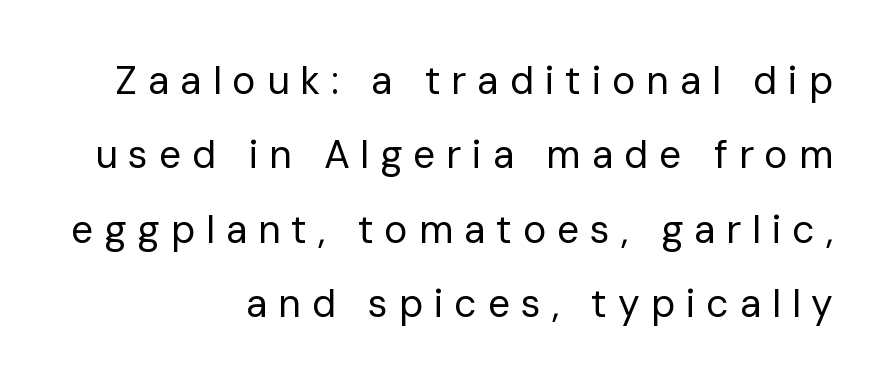
The image shows 39 px regular-weight sans-serif type, upright; set right-aligned, loose line spacing (1.91x), unusually wide letter spacing (+0.28 em), not underlined; low stroke contrast and a medium x-height.
